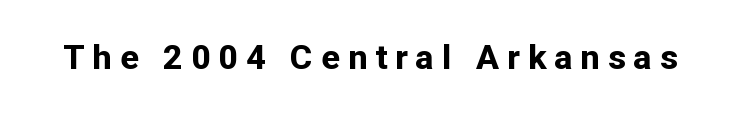
{"serif": "no", "italic": "no", "bold": "yes", "weight": "bold", "width": "normal", "stroke_contrast": "low", "x_height": "medium", "monospaced": "no", "underline": "no", "letter_spacing": "wide", "letter_spacing_em": 0.24, "glyph_px": 34}
